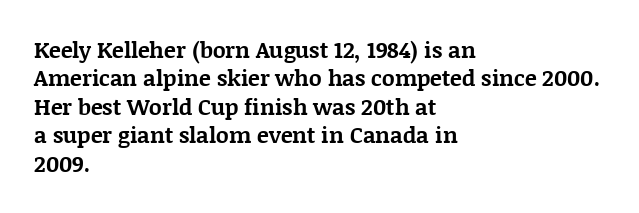
This is the regular roman posture of the typeface. The lines in this sample share a left origin and differ only in where they stop. Standard letterfit; no display-style spreading of the glyphs. Heavy-handed strokes throughout: this text is bold. The space directly below the letters is spotless.
